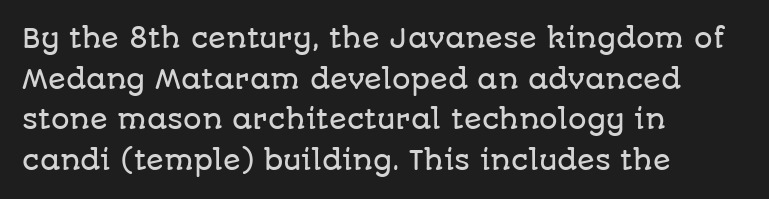
This rendering features lettering with no underline. How are the letters spaced? Ordinarily, with no added tracking. The setting favours the left margin, as ordinary paragraphs usually do. Does the lettering tilt? It doesn't — this is upright. Summary of vertical rhythm: regular, with standard interline spacing.
